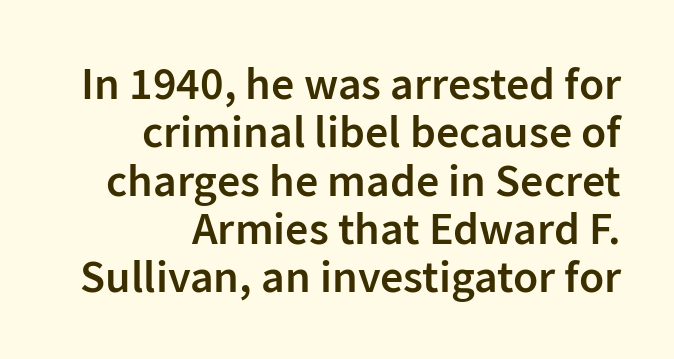
{"serif": "no", "italic": "no", "bold": "semi", "weight": "semibold", "width": "normal", "stroke_contrast": "low", "x_height": "medium", "monospaced": "no", "underline": "no", "align": "right", "line_spacing": "tight", "line_spacing_ratio": 1.05, "letter_spacing": "normal", "letter_spacing_em": 0.0, "glyph_px": 46}
